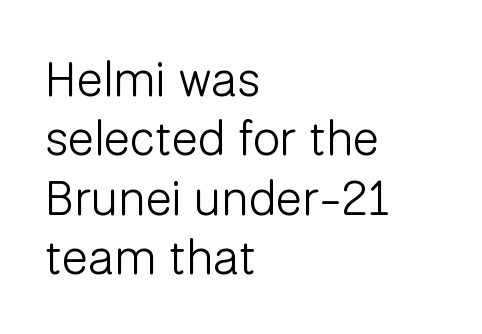
{"serif": "no", "italic": "no", "bold": "no", "weight": "light", "width": "normal", "stroke_contrast": "low", "x_height": "medium", "monospaced": "no", "underline": "no", "align": "left", "line_spacing_ratio": 1.21, "letter_spacing": "normal", "letter_spacing_em": 0.0, "glyph_px": 49}
